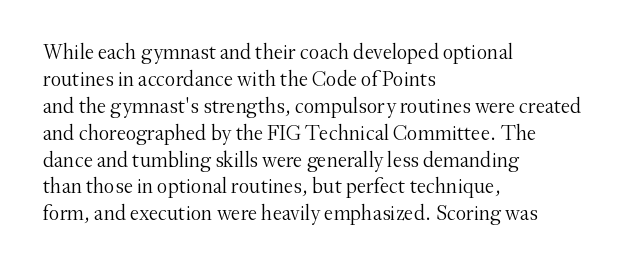
These lines keep a tight, regular rhythm from letter to letter. The rows are spaced the way most documents space them. Nothing heavy about these letters — not bold at all. A roman cut, with each character standing at attention. Check under the words: just untouched page. All the whitespace from short lines collects on the right.
